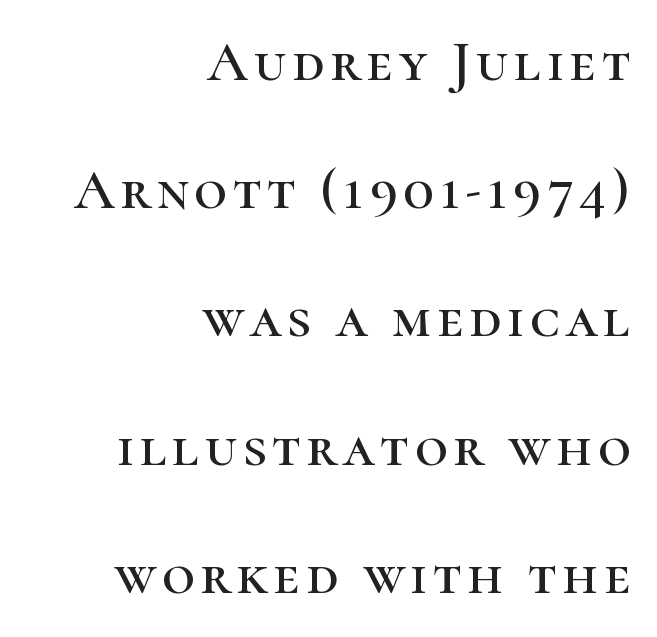
Just letters on the line, the space beneath them empty. Upright lettering throughout. The passage is arranged like a letterhead date or caption credit — flush right. Proportional: the letters do not fall into vertical columns. Widely set lines give the paragraph a tall, airy silhouette.
